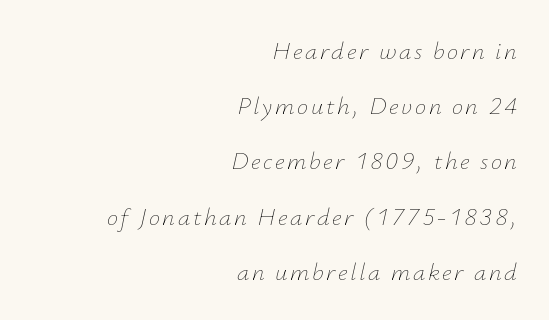
Glance below the letters and you will spot only blank space. Vertically, the passage feels expansive, rows floating well apart. The letters look calm and open, with moderate or lighter stems. This sample uses an oblique cut, with every glyph tilted off the vertical. In CSS terms this would be text-align: right.
